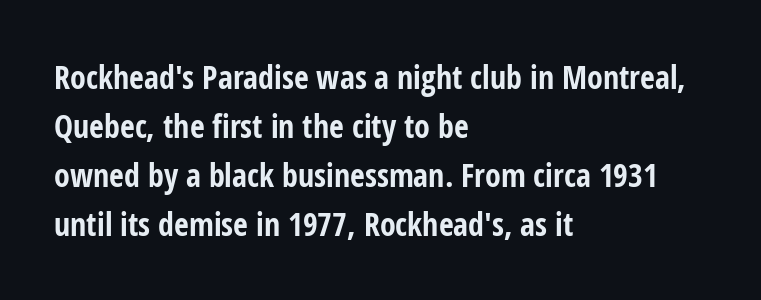
{"serif": "no", "italic": "no", "bold": "yes", "weight": "bold", "width": "condensed", "stroke_contrast": "low", "x_height": "medium", "monospaced": "no", "underline": "no", "align": "left", "line_spacing": "normal", "line_spacing_ratio": 1.53, "letter_spacing": "normal", "letter_spacing_em": 0.0, "glyph_px": 32}
